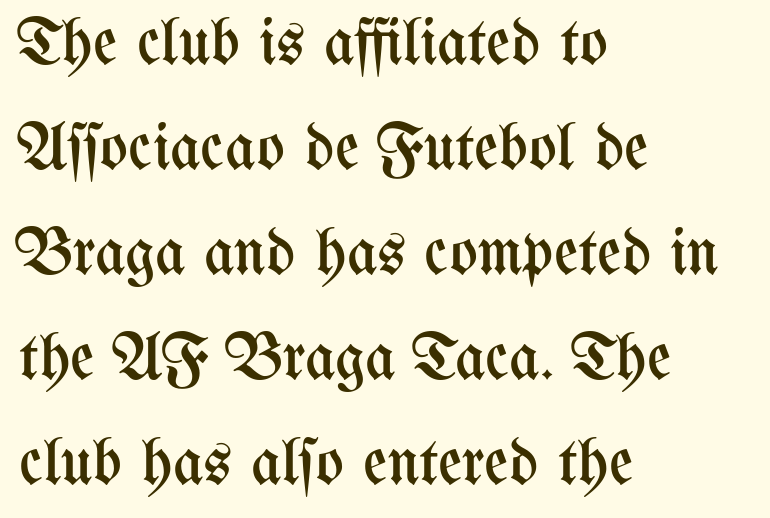
Q: Is the text bold? A: No.
Q: Is the text italic (slanted)? A: No, it is upright.
Q: Is the text underlined? A: No.
Q: How is the paragraph aligned? A: Left-aligned.
Q: Is the spacing between letters normal or unusually wide? A: Normal.
Q: Is the spacing between lines tight, normal or loose? A: Normal.
Q: Width (condensed, normal, or wide)? A: Condensed.
Q: Stroke contrast? A: Medium.
Q: x-height? A: Medium.
Q: Monospaced? A: No.
